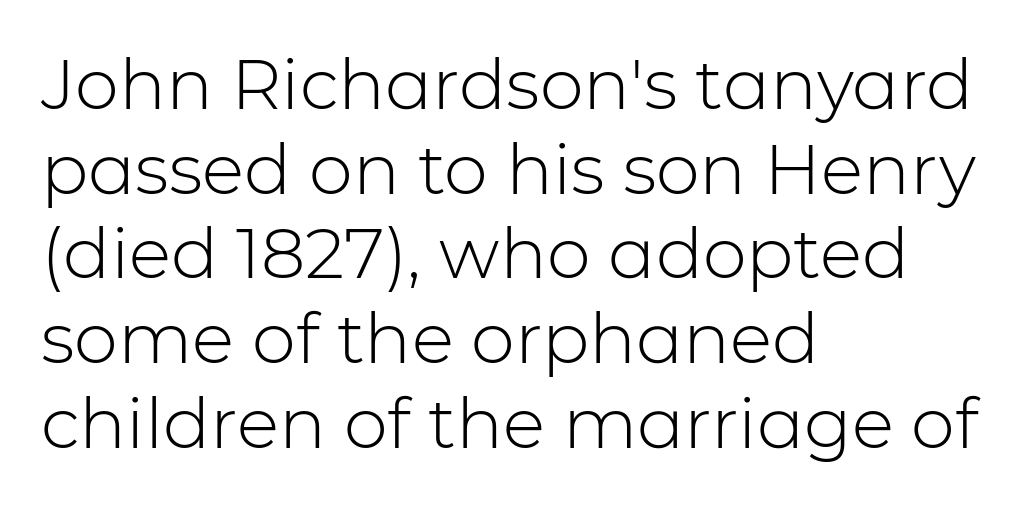
If you drew a ruler down the left edge, every line would touch it. The strokes carry an ordinary text weight at most. When letters stand straight like this, we call the style roman or upright. Note the varied advance widths — an 'i' is clearly narrower than an 'm'. Glyph-to-glyph distance matches everyday printed text. Nothing sits at the stroke ends, so this counts as sans-serif.
